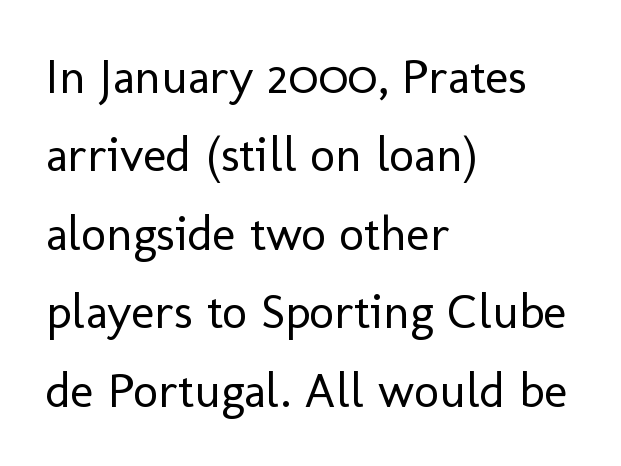
The image shows 49 px regular-weight sans-serif type, upright; set left-aligned, normal line spacing (1.6x), normal letter spacing, not underlined; low stroke contrast and a medium x-height.
